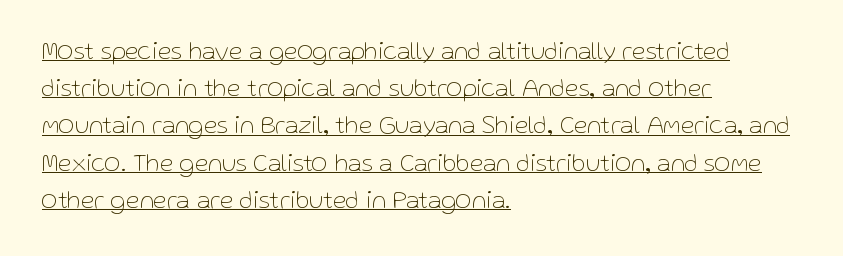
{"italic": "no", "bold": "no", "underline": "yes", "align": "left", "line_spacing": "normal", "line_spacing_ratio": 1.49, "letter_spacing": "normal", "letter_spacing_em": 0.0, "glyph_px": 25}
